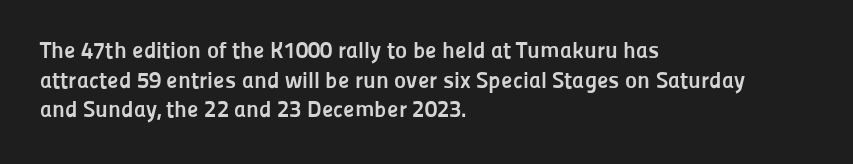
The image shows 23 px bold type, upright; set left-aligned, normal line spacing (1.29x), normal letter spacing, not underlined.
